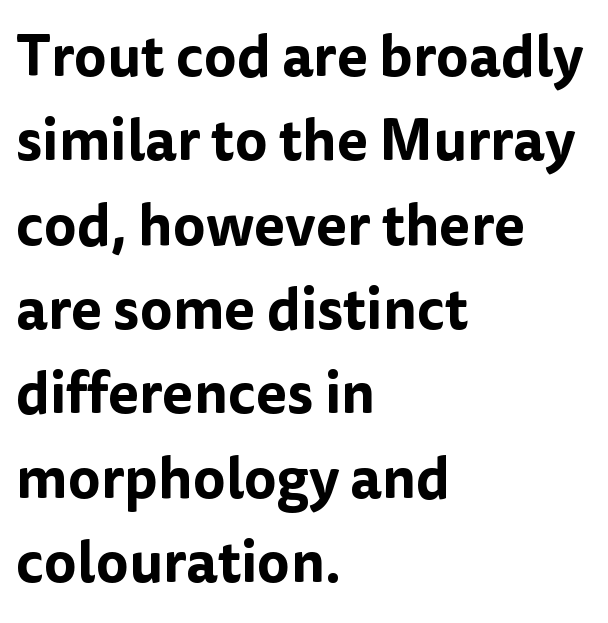
{"serif": "no", "italic": "no", "width": "normal", "stroke_contrast": "low", "x_height": "medium", "monospaced": "no", "underline": "no", "align": "left", "line_spacing": "normal", "line_spacing_ratio": 1.48, "letter_spacing": "normal", "letter_spacing_em": 0.0, "glyph_px": 57}
